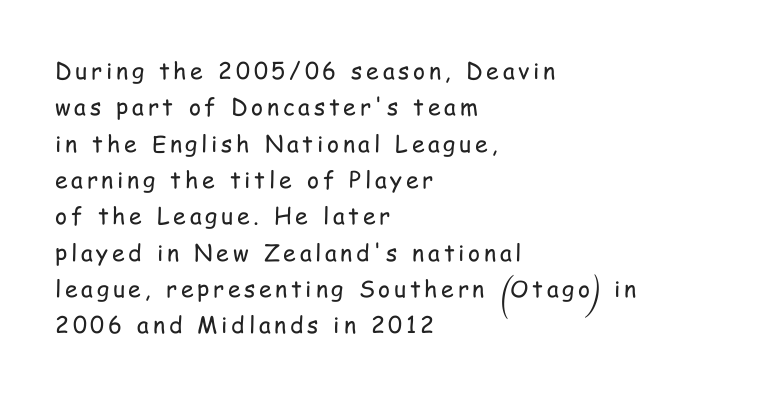
{"italic": "no", "bold": "no", "underline": "no", "align": "left", "line_spacing": "normal", "line_spacing_ratio": 1.58, "glyph_px": 23}
